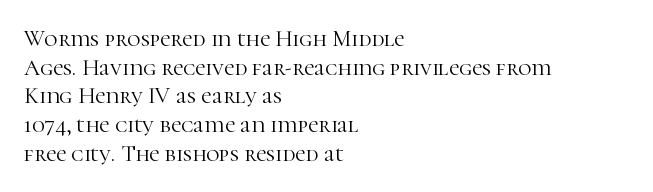
Q: Is the text bold? A: No.
Q: Is the text italic (slanted)? A: No, it is upright.
Q: Is the text underlined? A: No.
Q: How is the paragraph aligned? A: Left-aligned.
Q: Is the spacing between letters normal or unusually wide? A: Normal.
Q: Is the spacing between lines tight, normal or loose? A: Normal.
